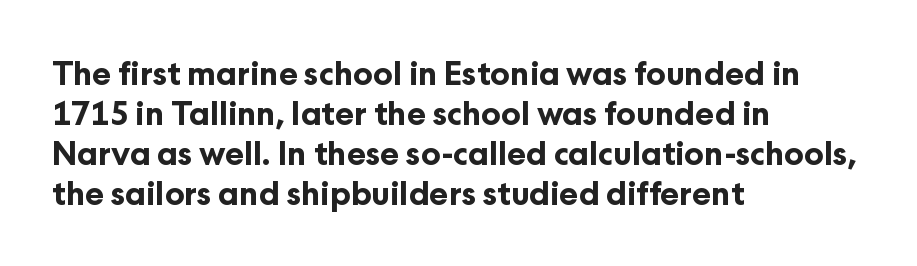
Each line starts at the same left margin while the right side varies. The letters are bold, with thick, heavy strokes. A bare baseline throughout the passage. The tracking reads as untouched default to a designer's eye.
